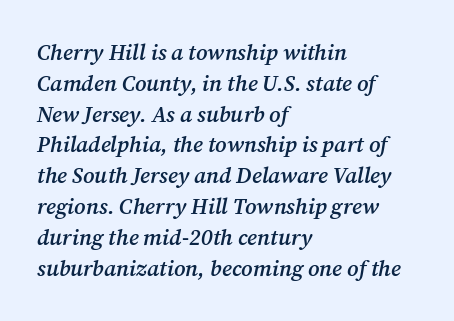
A typesetter would mark this as italic. These lines sit exactly where default settings would place them. There is no visible air inserted between adjacent glyphs. Is the type bold? Partly — it's a semibold, heavier than regular but not fully bold. The lines are quadded left. The string is rendered with underlining switched off.
